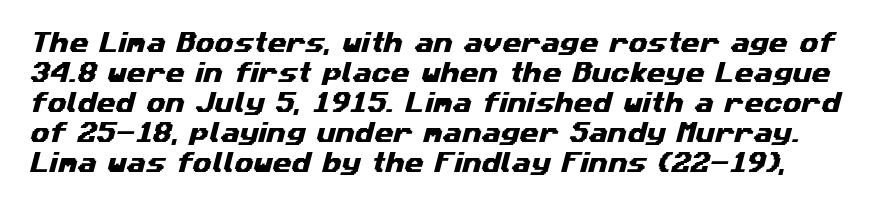
{"underline": "no", "line_spacing": "normal", "line_spacing_ratio": 1.36, "letter_spacing": "normal", "letter_spacing_em": 0.0, "glyph_px": 22}
